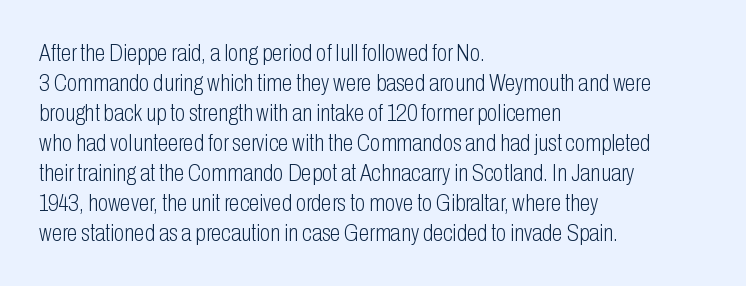
The image shows 24 px text type, upright; set left-aligned, normal line spacing (1.25x), normal letter spacing, not underlined.
